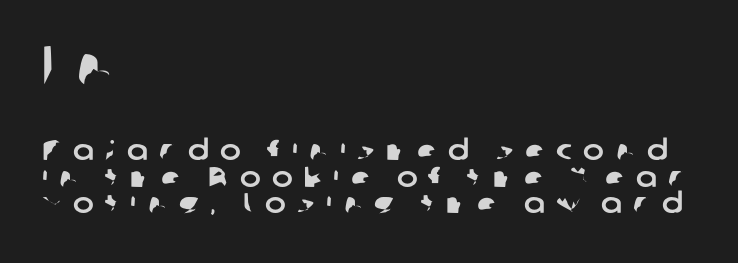
The image shows 55 px sans-serif type; set left-aligned, tight line spacing (0.95x), unusually wide letter spacing (+0.41 em), not underlined; the first (top) block is 1.96x larger; low stroke contrast and a medium x-height.
